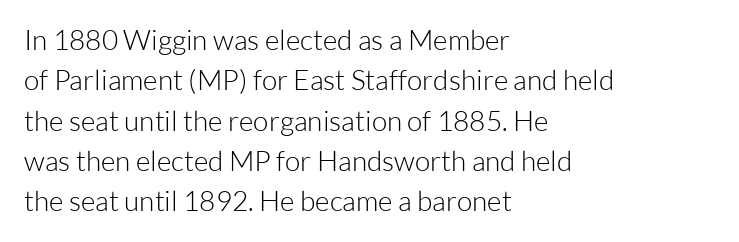
Q: Is the text bold? A: No.
Q: Is the text italic (slanted)? A: No, it is upright.
Q: Is the typeface a serif or a sans-serif typeface? A: Sans-serif.
Q: Is the text underlined? A: No.
Q: How is the paragraph aligned? A: Left-aligned.
Q: Is the spacing between letters normal or unusually wide? A: Normal.
Q: Is the spacing between lines tight, normal or loose? A: Normal.
Q: Width (condensed, normal, or wide)? A: Normal.
Q: Stroke contrast? A: Low.
Q: x-height? A: Medium.
Q: Monospaced? A: No.
